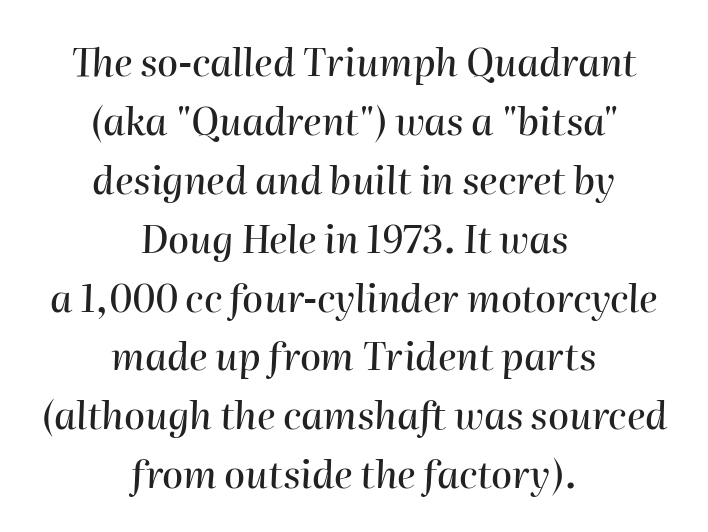
Does the lettering tilt? It does — this is italic. Does extra space separate the letters? No, they use regular spacing. Looks like regular typesetting: each glyph gets only the width it needs. Honestly, there is no underline to notice here at all. If you folded the block vertically in half, each line would mirror itself in length. The leading is moderate, giving the passage an even texture.
